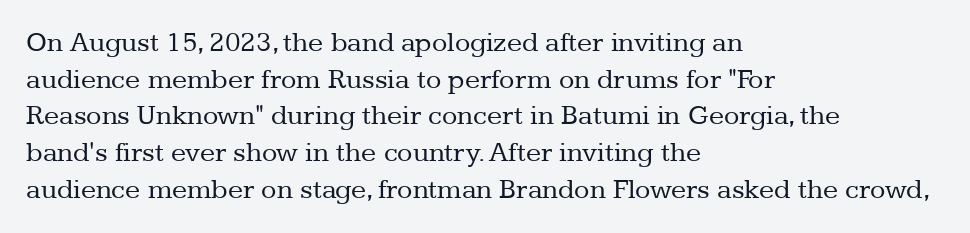
Q: Is the text bold? A: No.
Q: Is the text italic (slanted)? A: No, it is upright.
Q: Is the typeface a serif or a sans-serif typeface? A: Serif.
Q: Is the text underlined? A: No.
Q: How is the paragraph aligned? A: Left-aligned.
Q: Is the spacing between letters normal or unusually wide? A: Normal.
Q: Is the spacing between lines tight, normal or loose? A: Normal.
Q: Width (condensed, normal, or wide)? A: Normal.
Q: Stroke contrast? A: Low.
Q: x-height? A: Medium.
Q: Monospaced? A: No.
